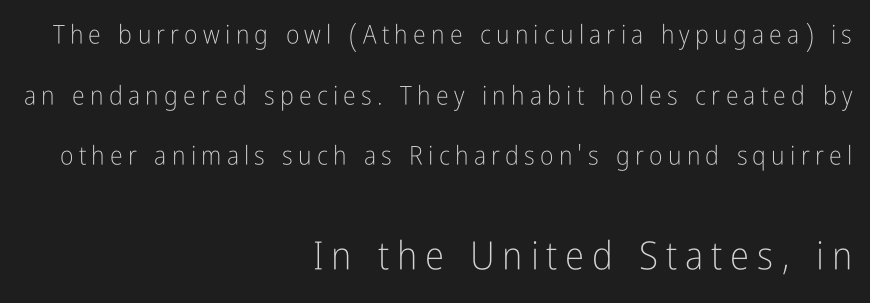
Q: Is the text bold? A: No.
Q: Is the text italic (slanted)? A: No, it is upright.
Q: Is the typeface a serif or a sans-serif typeface? A: Sans-serif.
Q: Is the text underlined? A: No.
Q: How is the paragraph aligned? A: Right-aligned.
Q: Is the spacing between letters normal or unusually wide? A: Unusually wide.
Q: Is the spacing between lines tight, normal or loose? A: Loose.
Q: Which block of text is set in a larger size, the first (top) or the second (bottom)? A: The second (bottom) one.
Q: Width (condensed, normal, or wide)? A: Condensed.
Q: Stroke contrast? A: Low.
Q: x-height? A: Medium.
Q: Monospaced? A: No.
